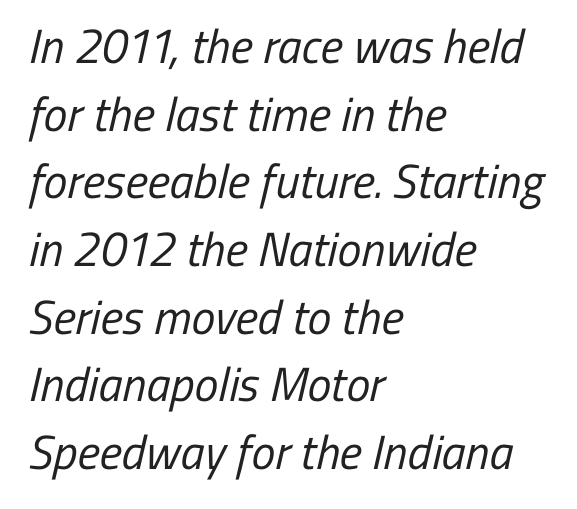
Leftover space on each line is placed entirely after the last word. Standard letterfit; no display-style spreading of the glyphs. Nope, no serifs anywhere on these letters. Quick note: underline off. Character widths vary here, with narrow letters taking less room than wide ones.
